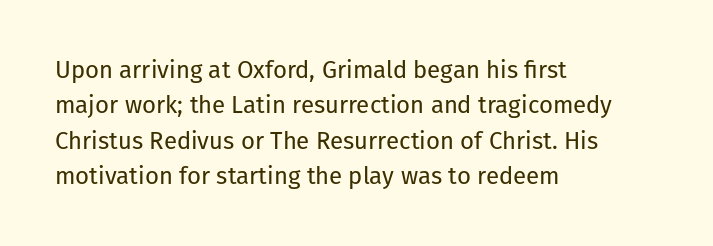
The image shows 24 px text type, upright; set left-aligned, normal line spacing (1.47x), normal letter spacing, not underlined.
